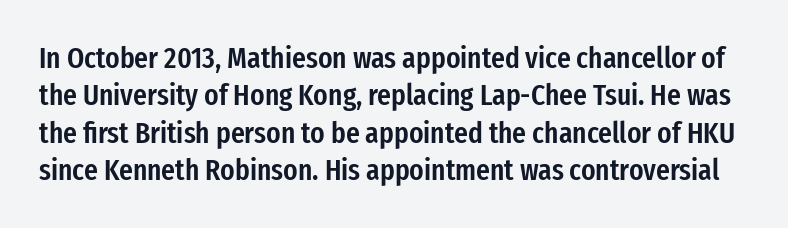
The image shows 30 px semibold, condensed sans-serif type, upright; set normal line spacing (1.25x), normal letter spacing, not underlined; low stroke contrast and a medium x-height.
